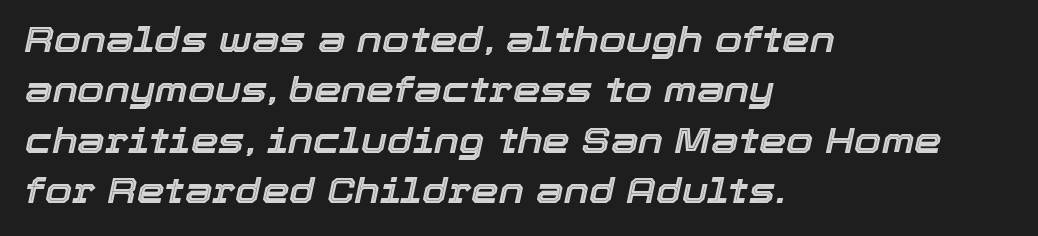
The image shows 35 px text type, italic (leaning right); set left-aligned, normal line spacing (1.44x), normal letter spacing, not underlined; a medium x-height.
